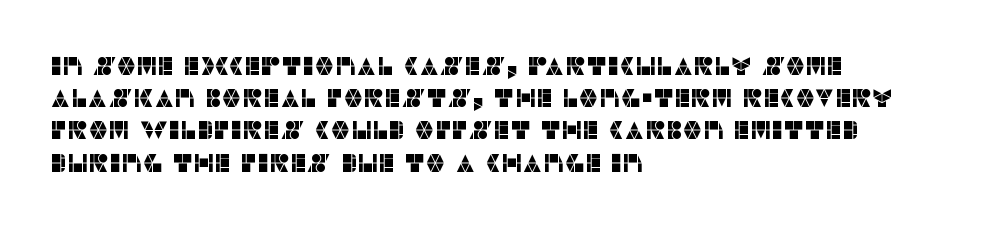
The image shows 25 px text type, upright; set left-aligned, normal line spacing (1.29x), normal letter spacing, not underlined.
